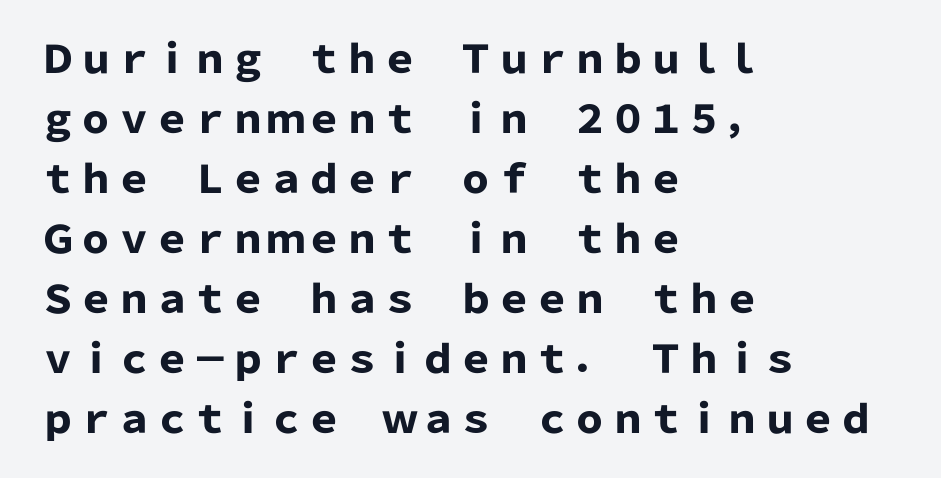
The gap between lines stays unmarked. The ragged edge is on the right, which tells us the setting is flush left. Think of a printed novel: that variable character pitch is what you see here. The designer went with a sans here, leaving each stem footless.
